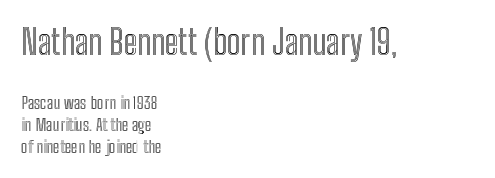
{"italic": "no", "width": "condensed", "x_height": "medium", "monospaced": "no", "underline": "no", "align": "left", "line_spacing": "normal", "line_spacing_ratio": 1.29, "letter_spacing": "normal", "letter_spacing_em": 0.0, "larger_block": "first", "size_ratio": 2.0, "glyph_px": 34}
